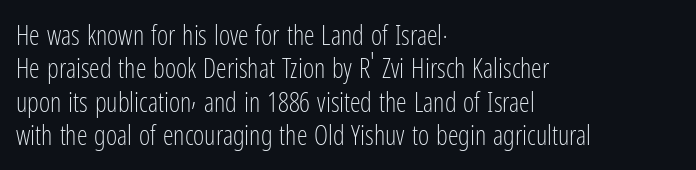
Q: Is the text bold? A: No.
Q: Is the text italic (slanted)? A: No, it is upright.
Q: Is the text underlined? A: No.
Q: How is the paragraph aligned? A: Left-aligned.
Q: Is the spacing between letters normal or unusually wide? A: Normal.
